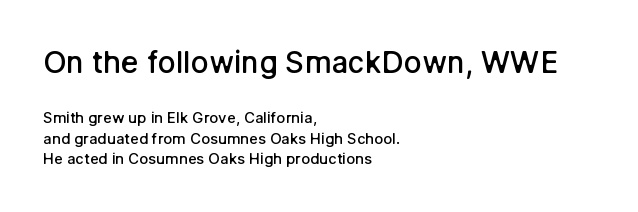
The image shows 30 px semibold sans-serif type, upright; set left-aligned, normal line spacing (1.37x), normal letter spacing, not underlined; the first (top) block is 2.0x larger; low stroke contrast and a medium x-height.
